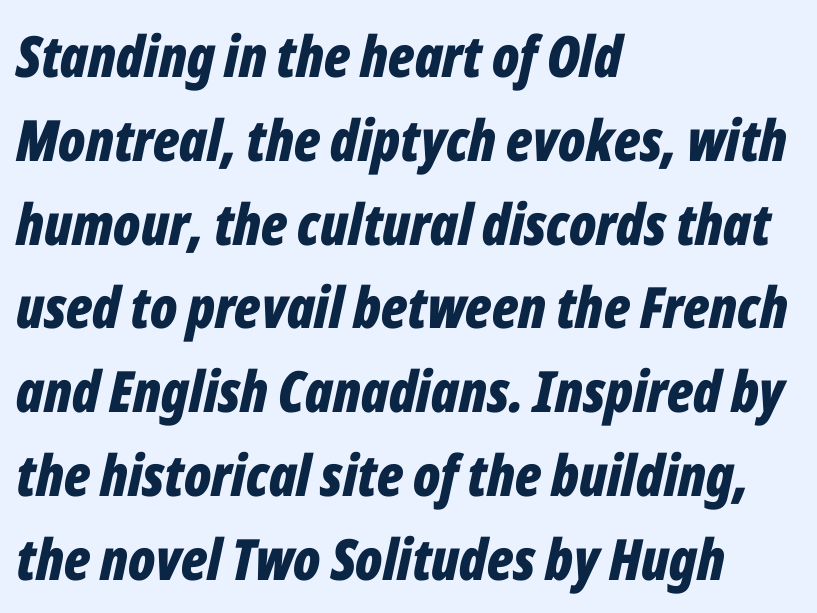
{"italic": "yes", "lean": "right", "slant_degrees": 12, "bold": "yes", "weight": "bold", "width": "condensed", "stroke_contrast": "low", "x_height": "medium", "monospaced": "no", "underline": "no", "align": "left", "line_spacing": "normal", "line_spacing_ratio": 1.47, "letter_spacing": "normal", "letter_spacing_em": 0.0, "glyph_px": 57}
